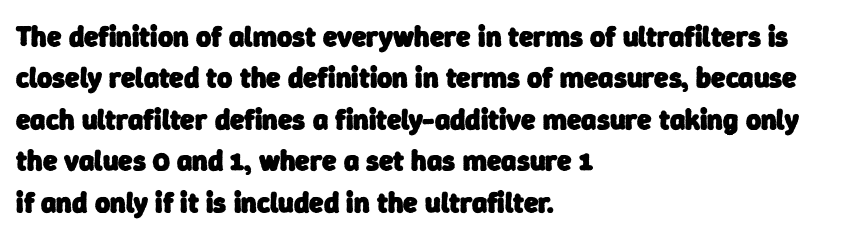
The image shows 29 px heavy sans-serif type; set left-aligned, normal line spacing (1.43x), normal letter spacing, not underlined; low stroke contrast and a medium x-height.
